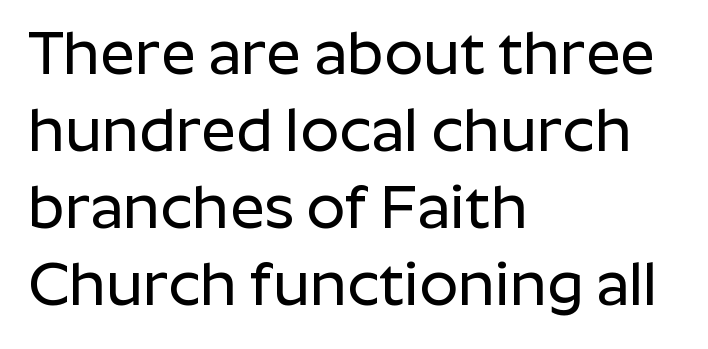
{"serif": "no", "italic": "no", "width": "normal", "stroke_contrast": "low", "x_height": "medium", "monospaced": "no", "underline": "no", "align": "left", "line_spacing": "normal", "line_spacing_ratio": 1.26, "letter_spacing": "normal", "letter_spacing_em": 0.0, "glyph_px": 61}
